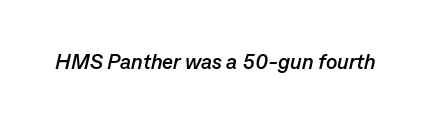
The image shows 21 px bold type, italic (leaning right); set normal letter spacing, not underlined.
